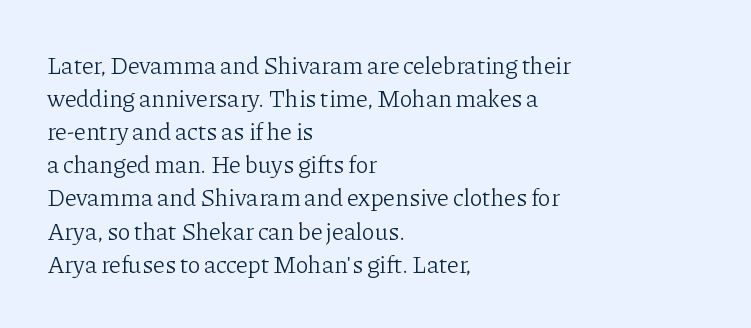
The image shows 24 px text type, upright; set left-aligned, normal line spacing (1.38x), normal letter spacing, not underlined.
